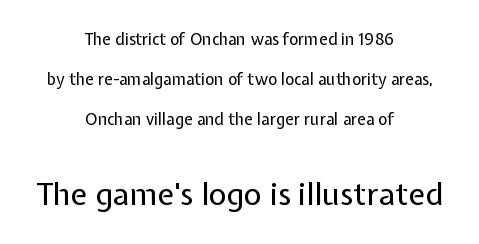
{"serif": "no", "italic": "no", "bold": "no", "weight": "regular", "width": "normal", "stroke_contrast": "low", "x_height": "medium", "monospaced": "no", "underline": "no", "align": "center", "line_spacing": "loose", "line_spacing_ratio": 2.49, "letter_spacing": "normal", "letter_spacing_em": 0.0, "larger_block": "second", "size_ratio": 1.94, "glyph_px": 31}
